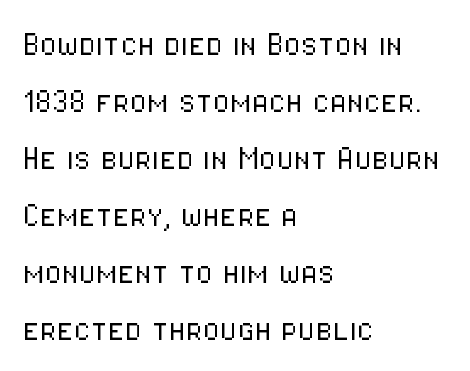
Q: Is the text bold? A: No.
Q: Is the text italic (slanted)? A: No, it is upright.
Q: Is the typeface a serif or a sans-serif typeface? A: Sans-serif.
Q: Is the text underlined? A: No.
Q: How is the paragraph aligned? A: Left-aligned.
Q: Is the spacing between letters normal or unusually wide? A: Normal.
Q: Is the spacing between lines tight, normal or loose? A: Normal.
Q: Width (condensed, normal, or wide)? A: Condensed.
Q: Stroke contrast? A: Low.
Q: x-height? A: Medium.
Q: Monospaced? A: No.
